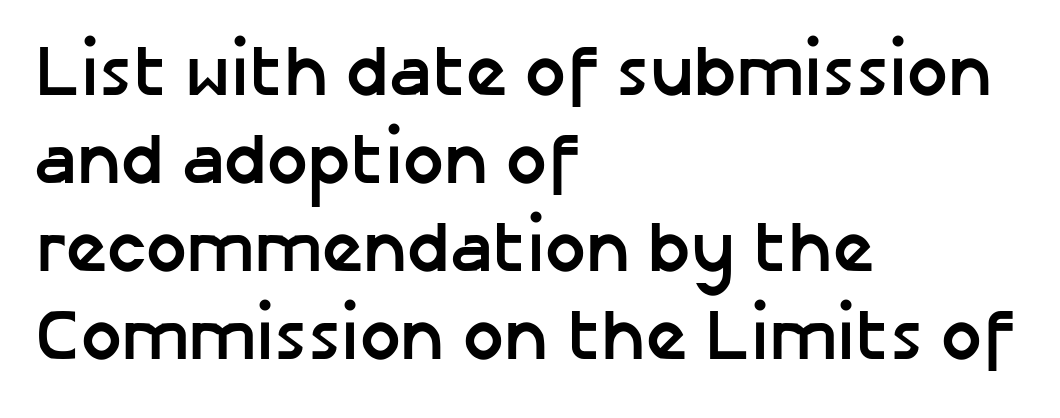
Q: Is the text bold? A: Yes.
Q: Is the text italic (slanted)? A: No, it is upright.
Q: Is the typeface a serif or a sans-serif typeface? A: Sans-serif.
Q: Is the text underlined? A: No.
Q: How is the paragraph aligned? A: Left-aligned.
Q: Is the spacing between letters normal or unusually wide? A: Normal.
Q: Width (condensed, normal, or wide)? A: Normal.
Q: Stroke contrast? A: Low.
Q: x-height? A: Medium.
Q: Monospaced? A: No.
